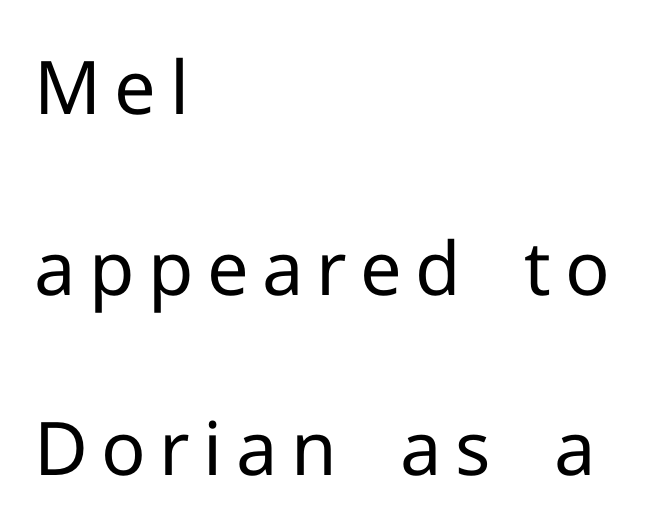
{"serif": "no", "italic": "no", "bold": "no", "weight": "regular", "width": "normal", "stroke_contrast": "low", "x_height": "medium", "monospaced": "no", "underline": "no", "align": "left", "line_spacing": "loose", "line_spacing_ratio": 2.44, "glyph_px": 74}
